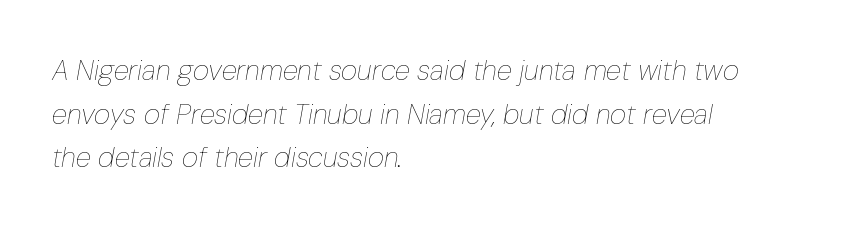
Q: Is the text bold? A: No.
Q: Is the text italic (slanted)? A: Yes, it leans right by about 10 degrees.
Q: Is the text underlined? A: No.
Q: How is the paragraph aligned? A: Left-aligned.
Q: Is the spacing between letters normal or unusually wide? A: Normal.
Q: Is the spacing between lines tight, normal or loose? A: Normal.
Q: Width (condensed, normal, or wide)? A: Condensed.
Q: Stroke contrast? A: Low.
Q: x-height? A: Medium.
Q: Monospaced? A: No.
